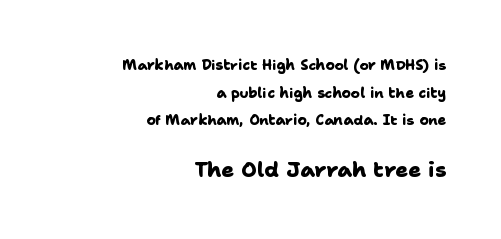
The image shows 21 px bold type; set right-aligned, loose line spacing (1.98x), normal letter spacing, not underlined; the second (bottom) block is 1.5x larger.
